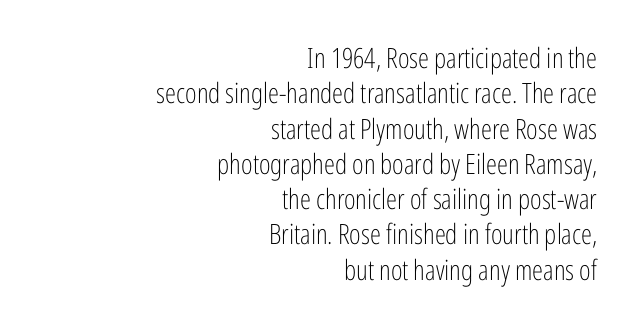
{"serif": "no", "italic": "no", "bold": "no", "weight": "light", "width": "condensed", "stroke_contrast": "low", "x_height": "medium", "monospaced": "no", "underline": "no", "align": "right", "line_spacing": "normal", "line_spacing_ratio": 1.26, "letter_spacing": "normal", "letter_spacing_em": 0.0, "glyph_px": 28}
